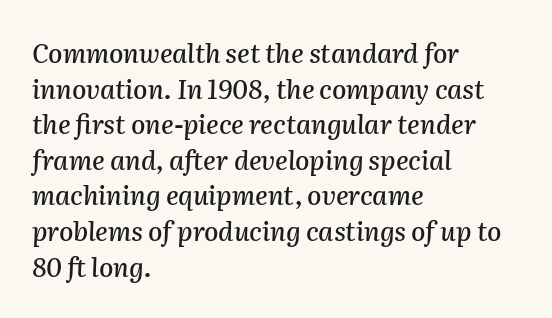
{"italic": "yes", "lean": "right", "slant_degrees": 2, "underline": "no", "align": "left", "line_spacing": "normal", "line_spacing_ratio": 1.37, "letter_spacing": "normal", "letter_spacing_em": 0.0, "glyph_px": 26}
